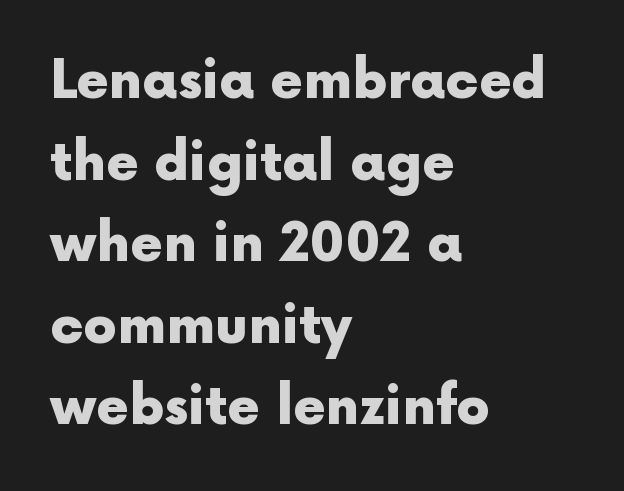
{"serif": "no", "italic": "no", "bold": "yes", "weight": "heavy", "width": "normal", "x_height": "medium", "monospaced": "no", "underline": "no", "align": "left", "line_spacing": "normal", "line_spacing_ratio": 1.54, "letter_spacing": "normal", "letter_spacing_em": 0.0, "glyph_px": 53}
